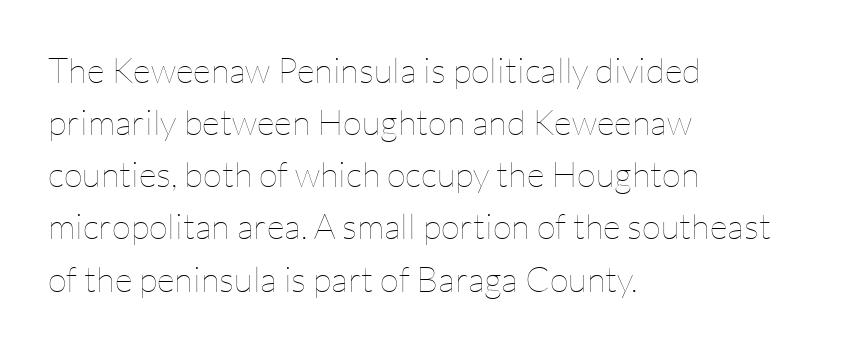
Stems here are at most as thick as an everyday book face. Quick note: not italic, upright. Think of a printed novel: that variable character pitch is what you see here. Default kerning and tracking; the words read as compact shapes. One-word summary of the alignment: left.
